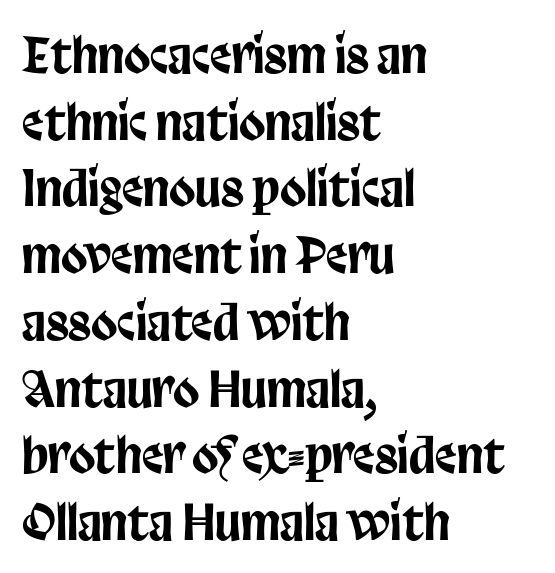
{"serif": "no", "italic": "no", "width": "condensed", "stroke_contrast": "low", "x_height": "large", "monospaced": "no", "underline": "no", "align": "left", "line_spacing": "normal", "line_spacing_ratio": 1.39, "letter_spacing": "normal", "letter_spacing_em": 0.0, "glyph_px": 48}
